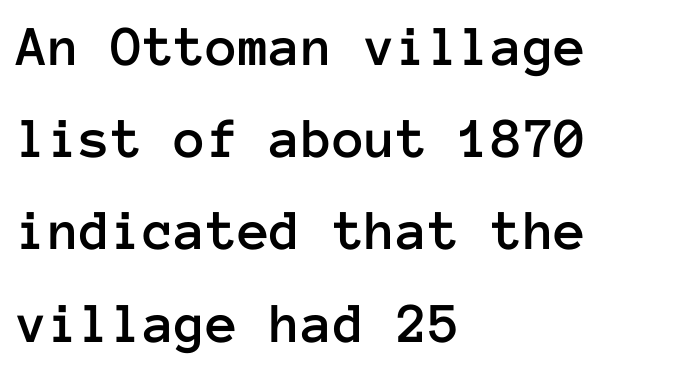
Q: Is the text italic (slanted)? A: No, it is upright.
Q: Is the text underlined? A: No.
Q: How is the paragraph aligned? A: Left-aligned.
Q: Is the spacing between letters normal or unusually wide? A: Normal.
Q: Is the spacing between lines tight, normal or loose? A: Normal.
Q: Width (condensed, normal, or wide)? A: Normal.
Q: Stroke contrast? A: Low.
Q: x-height? A: Medium.
Q: Monospaced? A: Yes.
